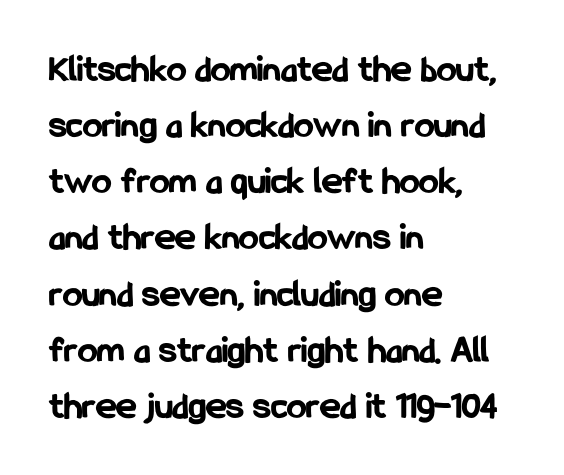
{"serif": "no", "italic": "no", "bold": "yes", "weight": "bold", "width": "condensed", "stroke_contrast": "low", "x_height": "medium", "monospaced": "no", "underline": "no", "align": "left", "line_spacing": "normal", "line_spacing_ratio": 1.44, "letter_spacing": "normal", "letter_spacing_em": 0.0, "glyph_px": 39}
